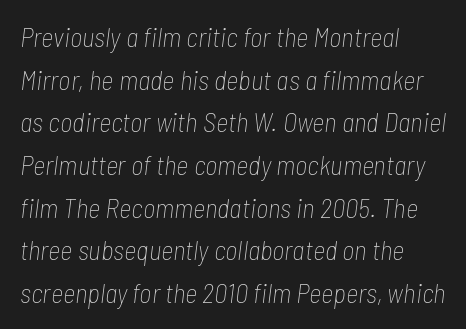
{"italic": "yes", "lean": "right", "slant_degrees": 7, "bold": "no", "underline": "no", "align": "left", "line_spacing": "normal", "line_spacing_ratio": 1.58, "letter_spacing": "normal", "letter_spacing_em": 0.0, "glyph_px": 27}
